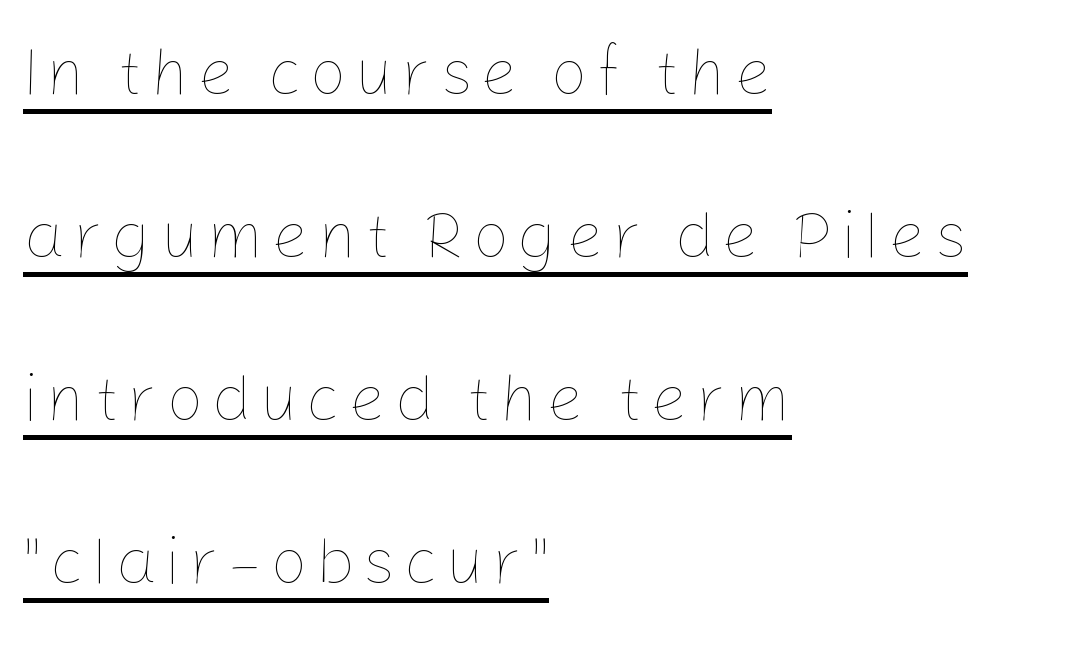
Regarding leading, the lines here are spaced well apart. The passage is arranged the way most books set body copy — flush left. The typeface has the unassuming heft of standard copy or less. The face used here is proportionally spaced, like ordinary book or web type.
